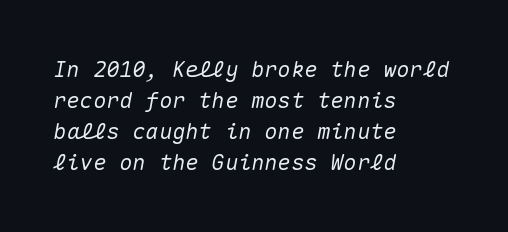
Q: Is the text italic (slanted)? A: Yes, it leans right by about 10 degrees.
Q: Is the text underlined? A: No.
Q: How is the paragraph aligned? A: Left-aligned.
Q: Is the spacing between letters normal or unusually wide? A: Normal.
Q: Is the spacing between lines tight, normal or loose? A: Normal.
